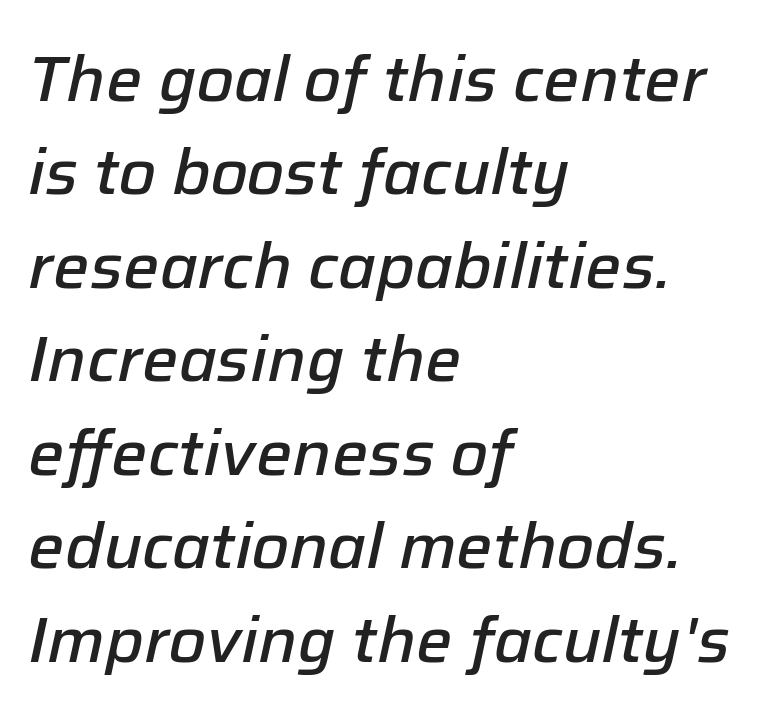
Q: Is the text bold? A: Semi-bold.
Q: Is the text italic (slanted)? A: Yes, it leans right by about 12 degrees.
Q: Is the text underlined? A: No.
Q: How is the paragraph aligned? A: Left-aligned.
Q: Is the spacing between letters normal or unusually wide? A: Normal.
Q: Is the spacing between lines tight, normal or loose? A: Normal.
Q: Width (condensed, normal, or wide)? A: Normal.
Q: Stroke contrast? A: Low.
Q: x-height? A: Medium.
Q: Monospaced? A: No.
